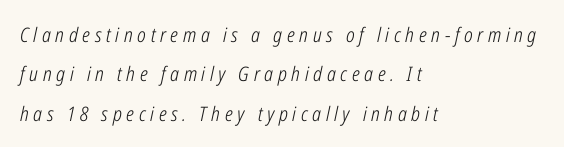
{"italic": "yes", "lean": "right", "slant_degrees": 12, "bold": "no", "underline": "no", "align": "left", "line_spacing": "loose", "line_spacing_ratio": 1.97, "letter_spacing": "wide", "letter_spacing_em": 0.23, "glyph_px": 20}
